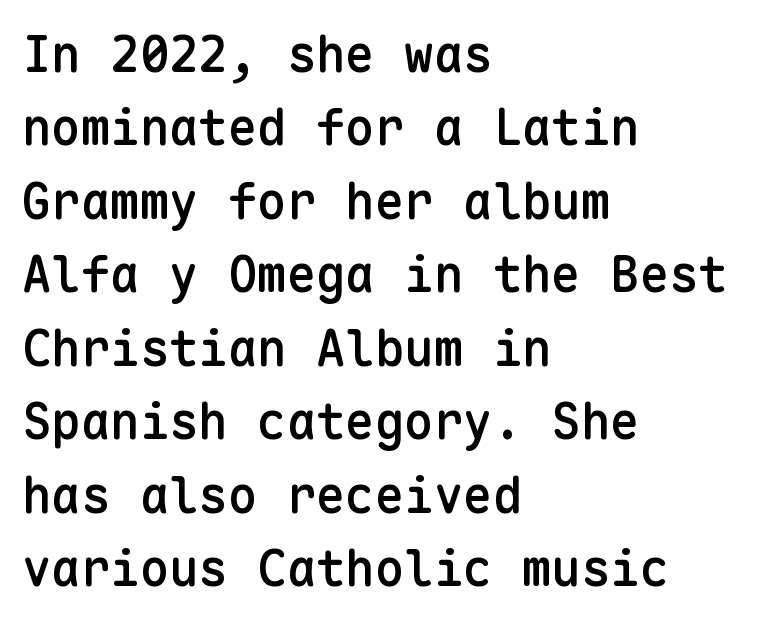
{"serif": "no", "italic": "no", "bold": "semi", "weight": "semibold", "width": "normal", "stroke_contrast": "low", "x_height": "medium", "monospaced": "yes", "underline": "no", "align": "left", "line_spacing": "normal", "line_spacing_ratio": 1.5, "letter_spacing": "normal", "letter_spacing_em": 0.0, "glyph_px": 49}
